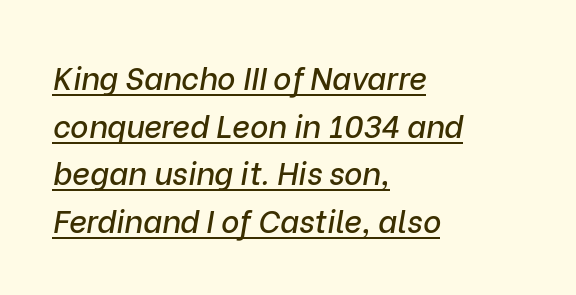
{"italic": "yes", "lean": "right", "slant_degrees": 9, "width": "normal", "stroke_contrast": "low", "x_height": "medium", "monospaced": "no", "underline": "yes", "align": "left", "line_spacing": "normal", "line_spacing_ratio": 1.54, "letter_spacing": "normal", "letter_spacing_em": 0.0, "glyph_px": 31}
